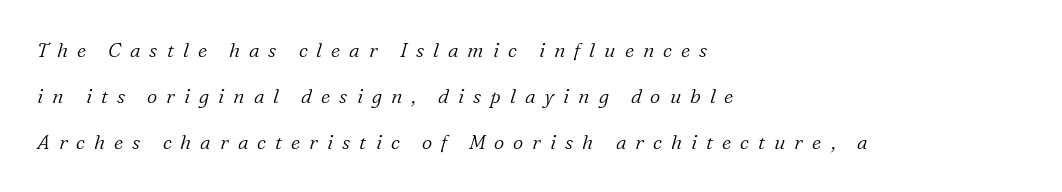
The paragraph shown leans on its left margin. Stems and bowls with no extra thickness — not bold. The lines are spread far apart with generous leading. Would a proofreader flag this as italicized? Yes. The passage shown is not underscored anywhere.
